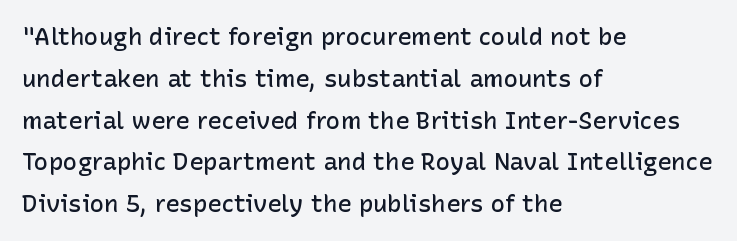
{"italic": "no", "bold": "semi", "underline": "no", "align": "left", "line_spacing_ratio": 1.74, "letter_spacing": "normal", "letter_spacing_em": 0.0, "glyph_px": 24}
